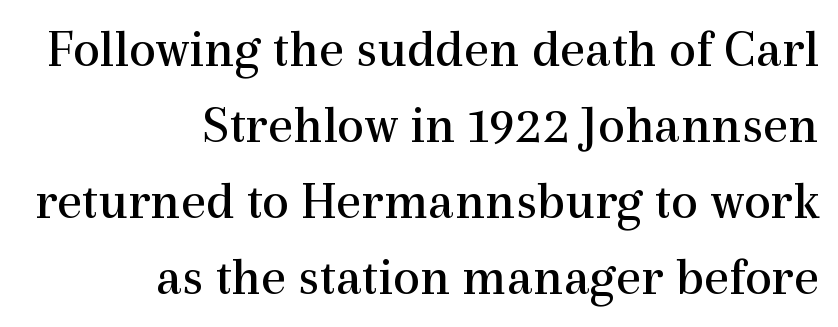
The image shows 54 px regular-weight serif type, upright; set right-aligned, normal line spacing (1.41x), normal letter spacing, not underlined; a medium x-height.
